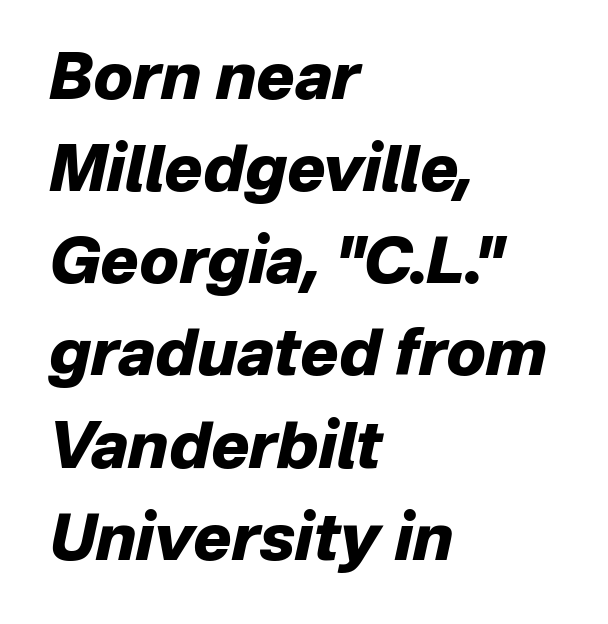
{"italic": "yes", "lean": "right", "slant_degrees": 12, "bold": "yes", "weight": "heavy", "width": "normal", "stroke_contrast": "low", "x_height": "medium", "monospaced": "no", "underline": "no", "align": "left", "line_spacing": "normal", "line_spacing_ratio": 1.44, "letter_spacing": "normal", "letter_spacing_em": 0.0, "glyph_px": 64}
